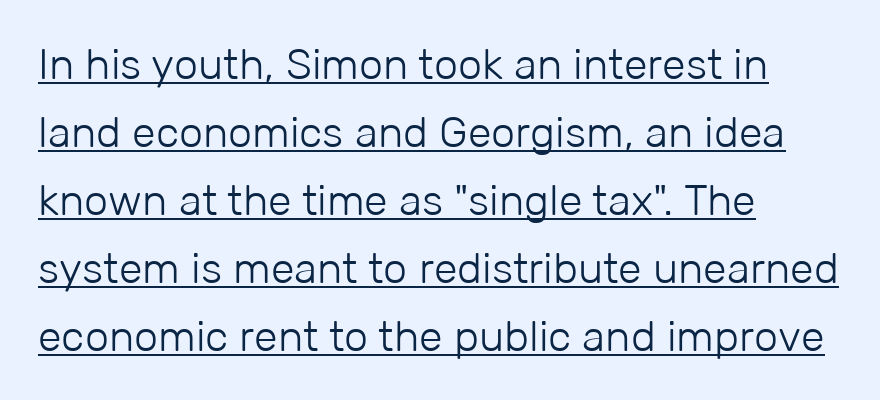
Q: Is the text bold? A: No.
Q: Is the text italic (slanted)? A: No, it is upright.
Q: Is the typeface a serif or a sans-serif typeface? A: Sans-serif.
Q: Is the text underlined? A: Yes.
Q: How is the paragraph aligned? A: Left-aligned.
Q: Is the spacing between letters normal or unusually wide? A: Normal.
Q: Is the spacing between lines tight, normal or loose? A: Normal.
Q: Width (condensed, normal, or wide)? A: Normal.
Q: Stroke contrast? A: Low.
Q: x-height? A: Medium.
Q: Monospaced? A: No.
